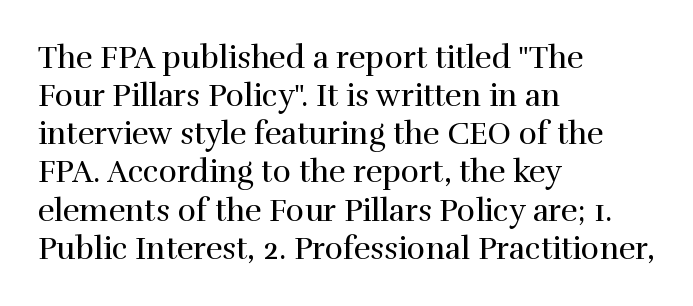
Q: Is the text bold? A: No.
Q: Is the text italic (slanted)? A: No, it is upright.
Q: Is the typeface a serif or a sans-serif typeface? A: Serif.
Q: Is the text underlined? A: No.
Q: How is the paragraph aligned? A: Left-aligned.
Q: Is the spacing between letters normal or unusually wide? A: Normal.
Q: Width (condensed, normal, or wide)? A: Normal.
Q: x-height? A: Medium.
Q: Monospaced? A: No.
